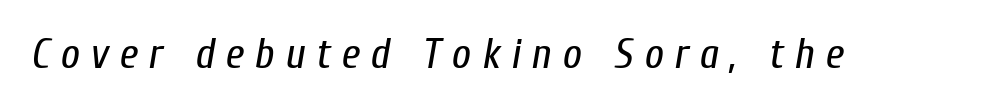
{"italic": "yes", "lean": "right", "slant_degrees": 10, "bold": "no", "weight": "regular", "width": "condensed", "stroke_contrast": "low", "x_height": "medium", "monospaced": "no", "underline": "no", "letter_spacing": "wide", "letter_spacing_em": 0.26, "glyph_px": 42}
